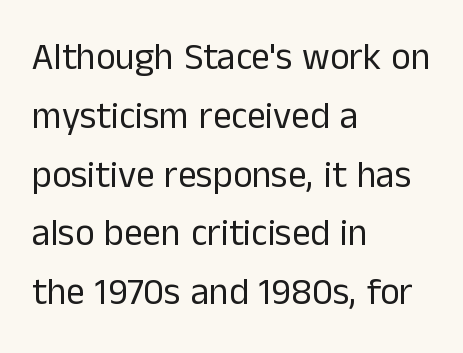
Q: Is the text bold? A: No.
Q: Is the text italic (slanted)? A: No, it is upright.
Q: Is the typeface a serif or a sans-serif typeface? A: Sans-serif.
Q: Is the text underlined? A: No.
Q: How is the paragraph aligned? A: Left-aligned.
Q: Is the spacing between letters normal or unusually wide? A: Normal.
Q: Is the spacing between lines tight, normal or loose? A: Normal.
Q: Width (condensed, normal, or wide)? A: Normal.
Q: Stroke contrast? A: Low.
Q: x-height? A: Medium.
Q: Monospaced? A: No.
